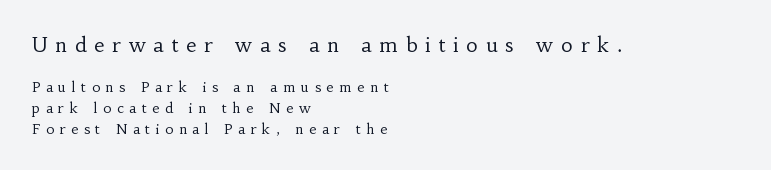
Weight: regular or lighter. If you drew a line through each stem, it would be perfectly vertical. Each row of text sits above clean, open space. This rendering uses left alignment, leaving the right contour irregular.
